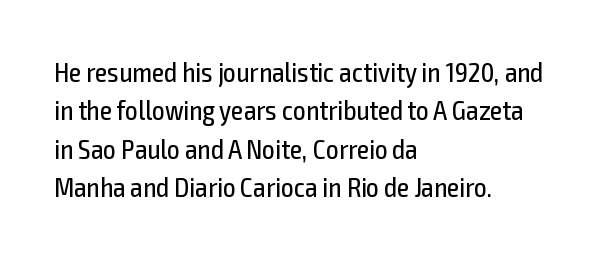
Q: Is the text bold? A: No.
Q: Is the text italic (slanted)? A: No, it is upright.
Q: Is the typeface a serif or a sans-serif typeface? A: Sans-serif.
Q: Is the text underlined? A: No.
Q: How is the paragraph aligned? A: Left-aligned.
Q: Is the spacing between letters normal or unusually wide? A: Normal.
Q: Is the spacing between lines tight, normal or loose? A: Normal.
Q: Width (condensed, normal, or wide)? A: Condensed.
Q: x-height? A: Medium.
Q: Monospaced? A: No.
